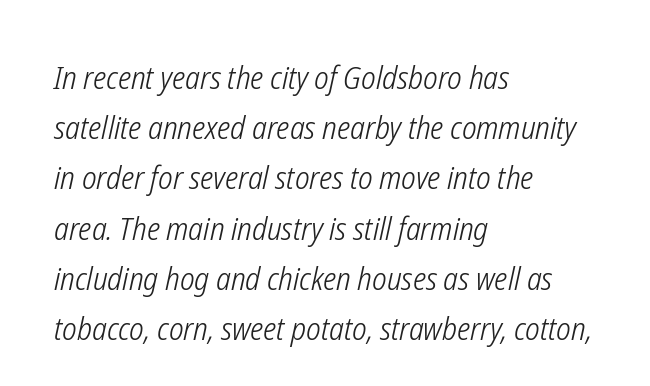
Varying glyph widths throughout — classic text-font behaviour. Would a proofreader flag this as italicized? Yes. Counters stay open thanks to moderate or lighter strokes. Underlining? Definitely not there. Regarding leading, the lines here are spaced in the standard way.
